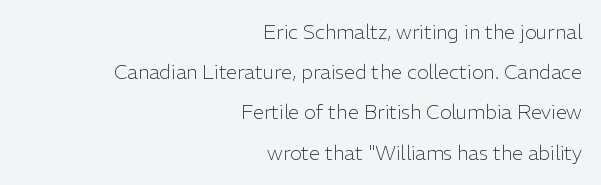
Q: Is the text bold? A: No.
Q: Is the text italic (slanted)? A: No, it is upright.
Q: Is the text underlined? A: No.
Q: How is the paragraph aligned? A: Right-aligned.
Q: Is the spacing between letters normal or unusually wide? A: Normal.
Q: Is the spacing between lines tight, normal or loose? A: Loose.
